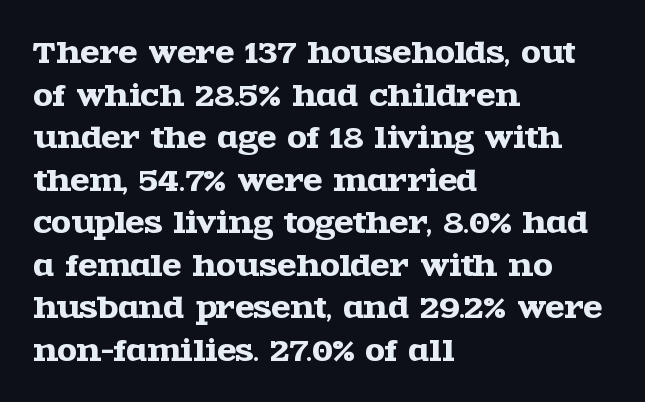
The image shows 28 px wide serif type, upright; set left-aligned, normal line spacing (1.52x), normal letter spacing, not underlined; a large x-height.
